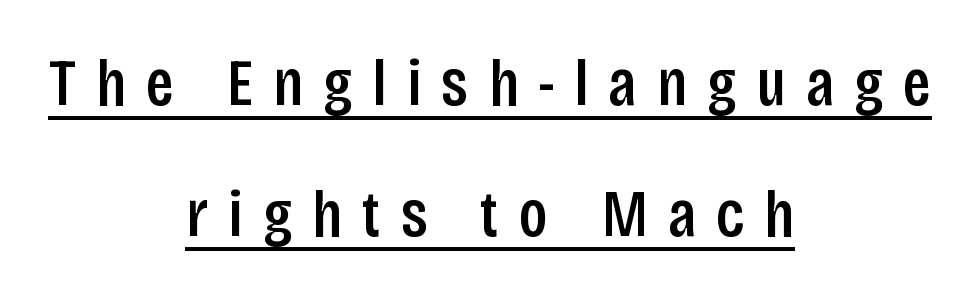
Q: Is the text bold? A: Semi-bold.
Q: Is the text italic (slanted)? A: No, it is upright.
Q: Is the typeface a serif or a sans-serif typeface? A: Sans-serif.
Q: Is the text underlined? A: Yes.
Q: How is the paragraph aligned? A: Centered.
Q: Is the spacing between letters normal or unusually wide? A: Unusually wide.
Q: Is the spacing between lines tight, normal or loose? A: Loose.
Q: Width (condensed, normal, or wide)? A: Condensed.
Q: Stroke contrast? A: Low.
Q: x-height? A: Large.
Q: Monospaced? A: No.
